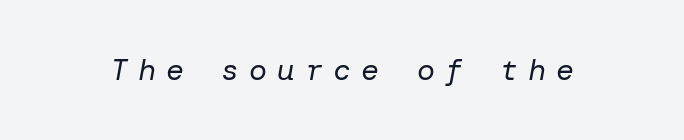
Inter-character spacing is expanded well beyond the font's built-in metrics. The letterforms sit at book weight or below. A typesetter would mark this as italic. Only glyphs here, with clear space below each row.
